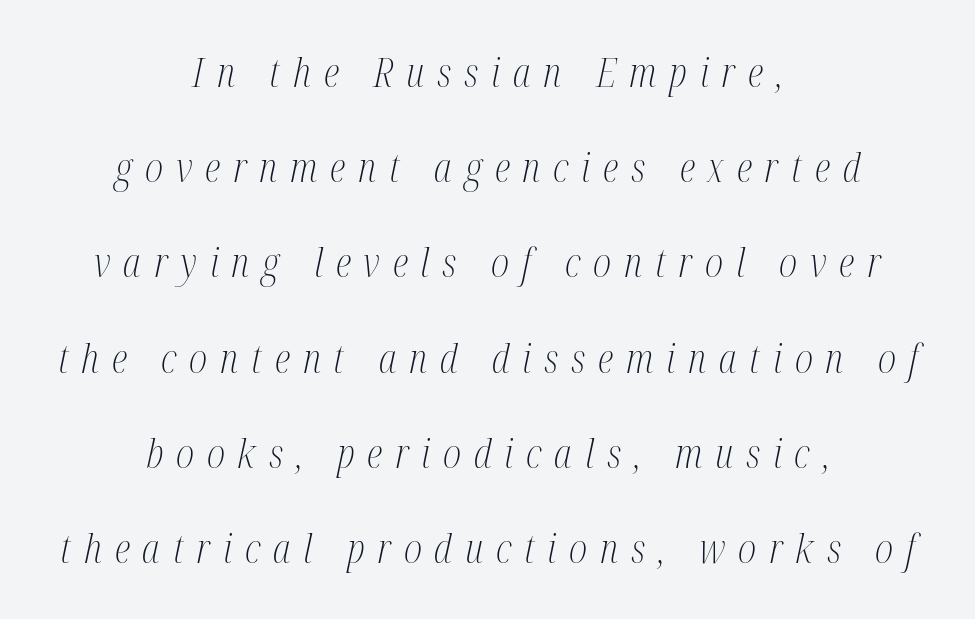
Q: Is the text bold? A: No.
Q: Is the text italic (slanted)? A: Yes, it leans right by about 12 degrees.
Q: Is the typeface a serif or a sans-serif typeface? A: Serif.
Q: Is the text underlined? A: No.
Q: How is the paragraph aligned? A: Centered.
Q: Is the spacing between letters normal or unusually wide? A: Unusually wide.
Q: Is the spacing between lines tight, normal or loose? A: Loose.
Q: Width (condensed, normal, or wide)? A: Condensed.
Q: Stroke contrast? A: Medium.
Q: x-height? A: Medium.
Q: Monospaced? A: No.
